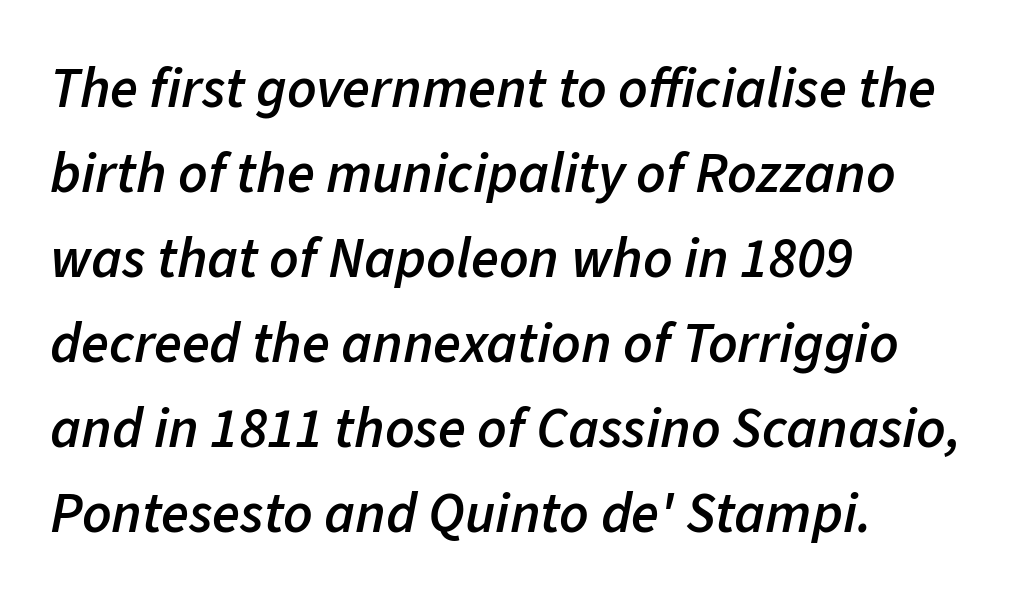
The image shows 57 px semibold type, italic (leaning right); set left-aligned, normal line spacing (1.49x), normal letter spacing, not underlined; low stroke contrast and a medium x-height.
